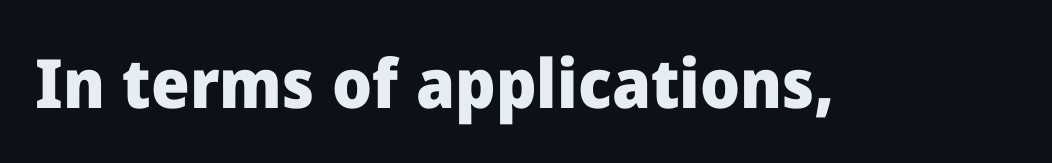
{"serif": "no", "italic": "no", "bold": "yes", "weight": "heavy", "width": "normal", "stroke_contrast": "low", "x_height": "medium", "monospaced": "no", "underline": "no", "letter_spacing": "normal", "letter_spacing_em": 0.0, "glyph_px": 68}
